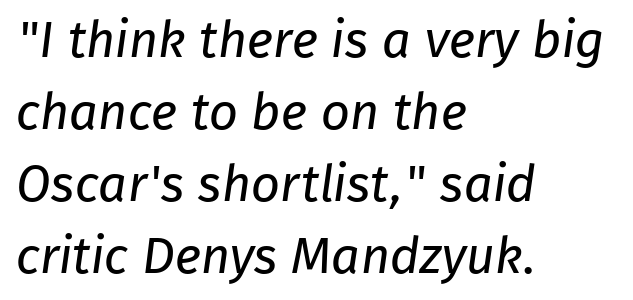
Look at the bottom of the vertical strokes: they stop flat, with no serifs. No extra ink here — the face is not bold. Every row of glyphs begins at an identical x-position on the left. You could not count columns in this text — the font is proportionally spaced.
